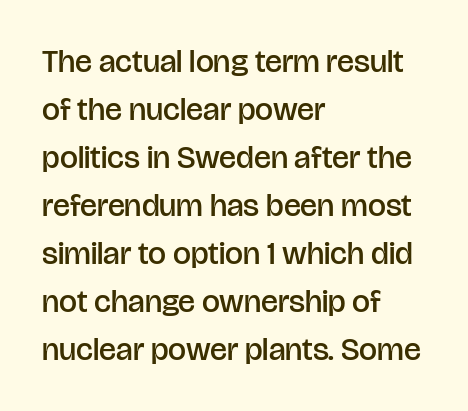
Q: Is the text bold? A: Semi-bold.
Q: Is the text italic (slanted)? A: No, it is upright.
Q: Is the typeface a serif or a sans-serif typeface? A: Sans-serif.
Q: Is the text underlined? A: No.
Q: How is the paragraph aligned? A: Left-aligned.
Q: Is the spacing between letters normal or unusually wide? A: Normal.
Q: Is the spacing between lines tight, normal or loose? A: Normal.
Q: Width (condensed, normal, or wide)? A: Normal.
Q: Stroke contrast? A: Low.
Q: x-height? A: Large.
Q: Monospaced? A: No.
